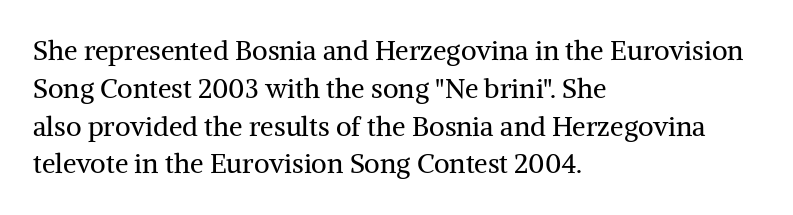
{"italic": "no", "bold": "no", "underline": "no", "align": "left", "line_spacing": "normal", "line_spacing_ratio": 1.4, "letter_spacing": "normal", "letter_spacing_em": 0.0, "glyph_px": 27}
